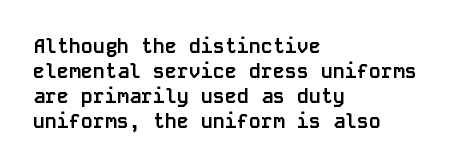
Q: Is the text bold? A: Yes.
Q: Is the text italic (slanted)? A: No, it is upright.
Q: Is the text underlined? A: No.
Q: How is the paragraph aligned? A: Left-aligned.
Q: Is the spacing between letters normal or unusually wide? A: Normal.
Q: Is the spacing between lines tight, normal or loose? A: Normal.
